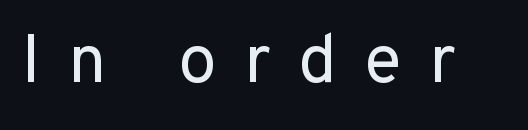
{"serif": "no", "italic": "no", "bold": "no", "weight": "regular", "width": "normal", "stroke_contrast": "low", "x_height": "medium", "monospaced": "no", "underline": "no", "letter_spacing": "wide", "letter_spacing_em": 0.41, "glyph_px": 68}
